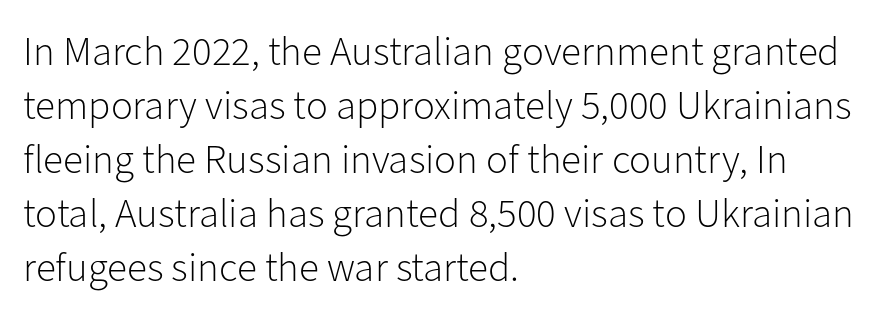
Q: Is the text bold? A: No.
Q: Is the text italic (slanted)? A: No, it is upright.
Q: Is the typeface a serif or a sans-serif typeface? A: Sans-serif.
Q: Is the text underlined? A: No.
Q: How is the paragraph aligned? A: Left-aligned.
Q: Is the spacing between letters normal or unusually wide? A: Normal.
Q: Is the spacing between lines tight, normal or loose? A: Normal.
Q: Width (condensed, normal, or wide)? A: Normal.
Q: Stroke contrast? A: Low.
Q: x-height? A: Medium.
Q: Monospaced? A: No.
